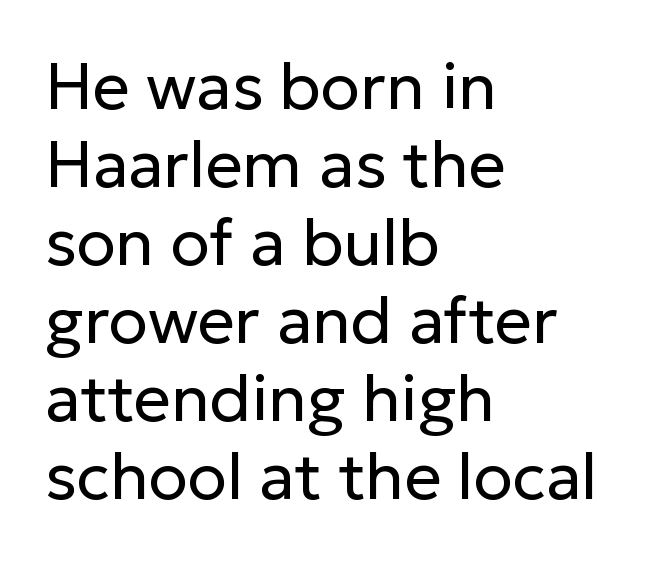
Is this a sans? Yes — the strokes have no serifs. Does extra space separate the letters? No, they use regular spacing. If you drew a line through each stem, it would be perfectly vertical. Here the designer chose a conventional face with non-uniform glyph widths. Weight: not bold — regular or lighter. Leftover space on each line is placed entirely after the last word.
